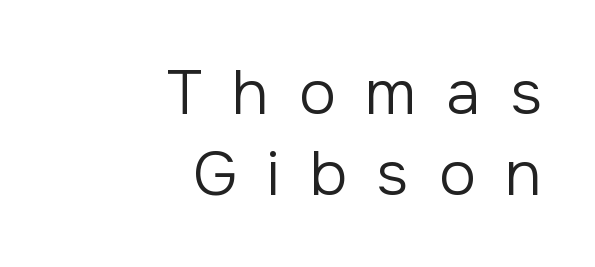
The lines sit at an ordinary, default distance from one another. Any mark beneath the type? The region is blank. All the whitespace from short lines collects on the left. The font family rendered here belongs to the sans-serif group. This sample has the flowing, uneven cadence of proportional lettering. The specimen reads as upright at a glance.
